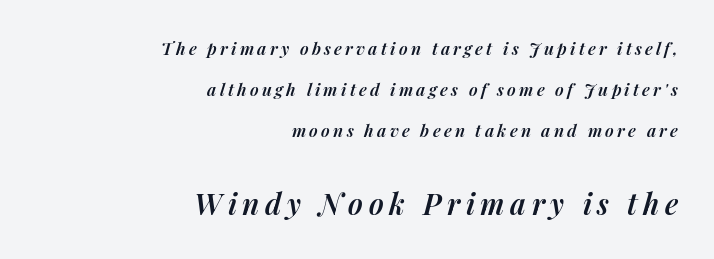
Q: Is the text bold? A: Semi-bold.
Q: Is the text italic (slanted)? A: Yes, it leans right by about 14 degrees.
Q: Is the text underlined? A: No.
Q: How is the paragraph aligned? A: Right-aligned.
Q: Is the spacing between lines tight, normal or loose? A: Loose.
Q: Which block of text is set in a larger size, the first (top) or the second (bottom)? A: The second (bottom) one.
Q: Width (condensed, normal, or wide)? A: Normal.
Q: Stroke contrast? A: Medium.
Q: x-height? A: Medium.
Q: Monospaced? A: No.
